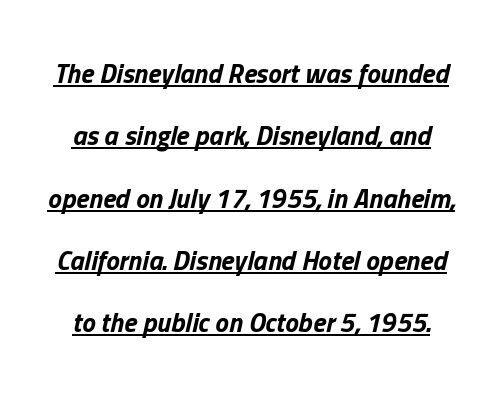
{"italic": "yes", "lean": "right", "slant_degrees": 13, "bold": "yes", "underline": "yes", "line_spacing": "loose", "line_spacing_ratio": 2.31, "letter_spacing": "normal", "letter_spacing_em": 0.0, "glyph_px": 27}
